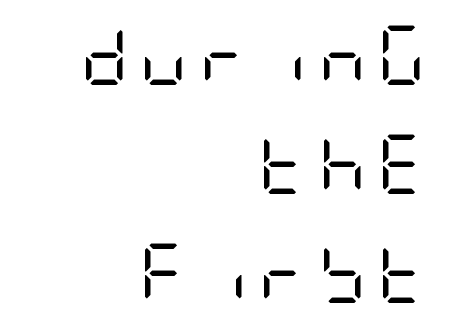
{"serif": "no", "italic": "no", "bold": "no", "weight": "regular", "width": "condensed", "stroke_contrast": "low", "x_height": "large", "underline": "no", "align": "right", "line_spacing_ratio": 1.85, "glyph_px": 59}
